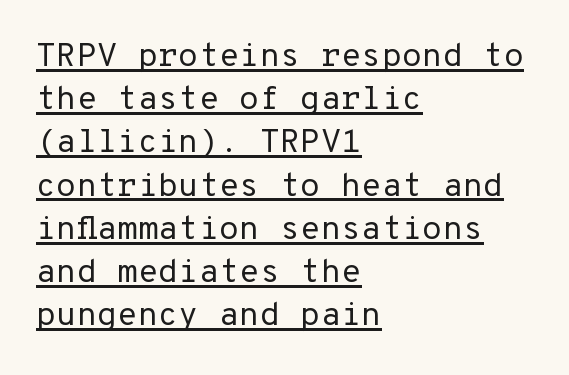
{"serif": "no", "italic": "no", "bold": "no", "weight": "regular", "width": "normal", "stroke_contrast": "low", "x_height": "medium", "underline": "yes", "align": "left", "line_spacing": "normal", "line_spacing_ratio": 1.31, "letter_spacing": "normal", "letter_spacing_em": 0.0, "glyph_px": 33}
